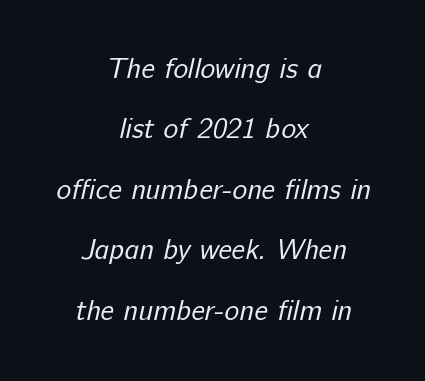
Q: Is the text bold? A: No.
Q: Is the typeface a serif or a sans-serif typeface? A: Sans-serif.
Q: Is the text underlined? A: No.
Q: How is the paragraph aligned? A: Centered.
Q: Is the spacing between letters normal or unusually wide? A: Normal.
Q: Is the spacing between lines tight, normal or loose? A: Loose.
Q: Width (condensed, normal, or wide)? A: Normal.
Q: Stroke contrast? A: Low.
Q: x-height? A: Medium.
Q: Monospaced? A: No.
